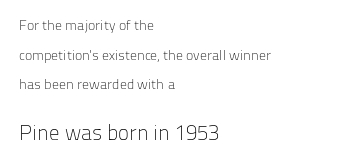
Q: Is the text bold? A: No.
Q: Is the text italic (slanted)? A: No, it is upright.
Q: Is the text underlined? A: No.
Q: How is the paragraph aligned? A: Left-aligned.
Q: Is the spacing between letters normal or unusually wide? A: Normal.
Q: Is the spacing between lines tight, normal or loose? A: Loose.
Q: Which block of text is set in a larger size, the first (top) or the second (bottom)? A: The second (bottom) one.
